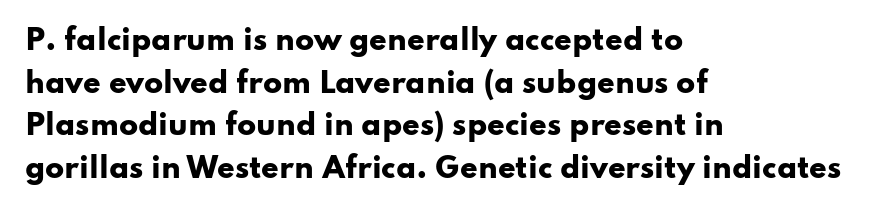
{"serif": "no", "italic": "no", "bold": "yes", "weight": "heavy", "width": "wide", "stroke_contrast": "low", "x_height": "small", "monospaced": "no", "underline": "no", "align": "left", "line_spacing": "normal", "line_spacing_ratio": 1.52, "letter_spacing": "normal", "letter_spacing_em": 0.0, "glyph_px": 28}
